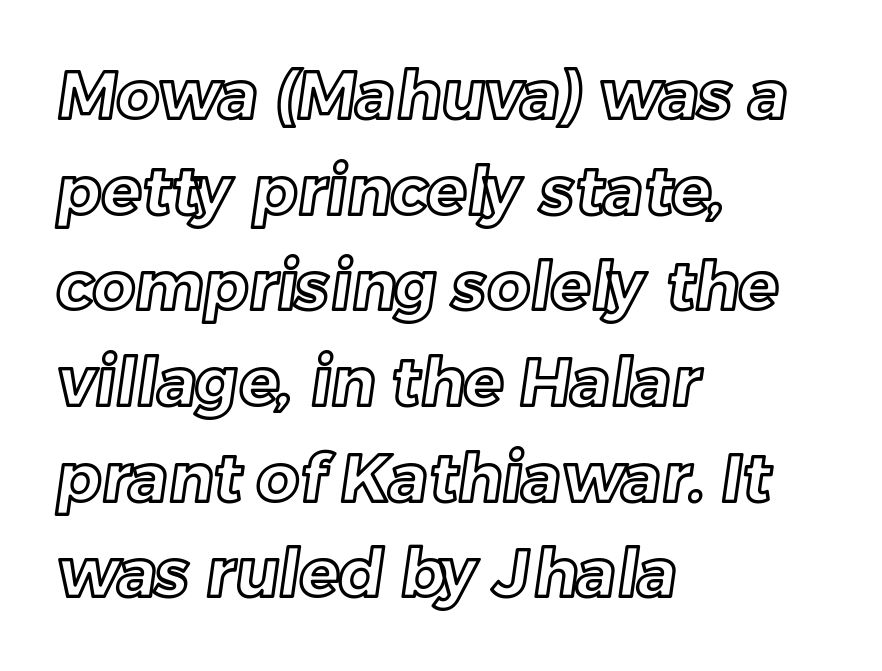
Q: Is the text underlined? A: No.
Q: How is the paragraph aligned? A: Left-aligned.
Q: Is the spacing between letters normal or unusually wide? A: Normal.
Q: Is the spacing between lines tight, normal or loose? A: Normal.
Q: Width (condensed, normal, or wide)? A: Normal.
Q: x-height? A: Medium.
Q: Monospaced? A: No.
